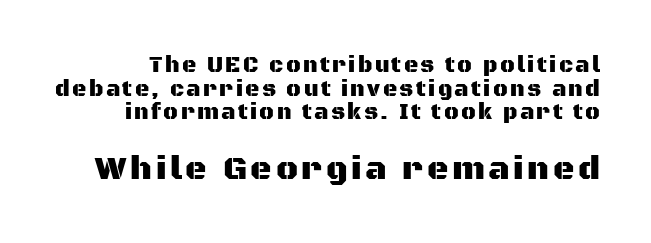
Q: Is the text italic (slanted)? A: No, it is upright.
Q: Is the typeface a serif or a sans-serif typeface? A: Sans-serif.
Q: Is the text underlined? A: No.
Q: Is the spacing between lines tight, normal or loose? A: Tight.
Q: Which block of text is set in a larger size, the first (top) or the second (bottom)? A: The second (bottom) one.
Q: Width (condensed, normal, or wide)? A: Normal.
Q: Stroke contrast? A: Medium.
Q: x-height? A: Large.
Q: Monospaced? A: No.
